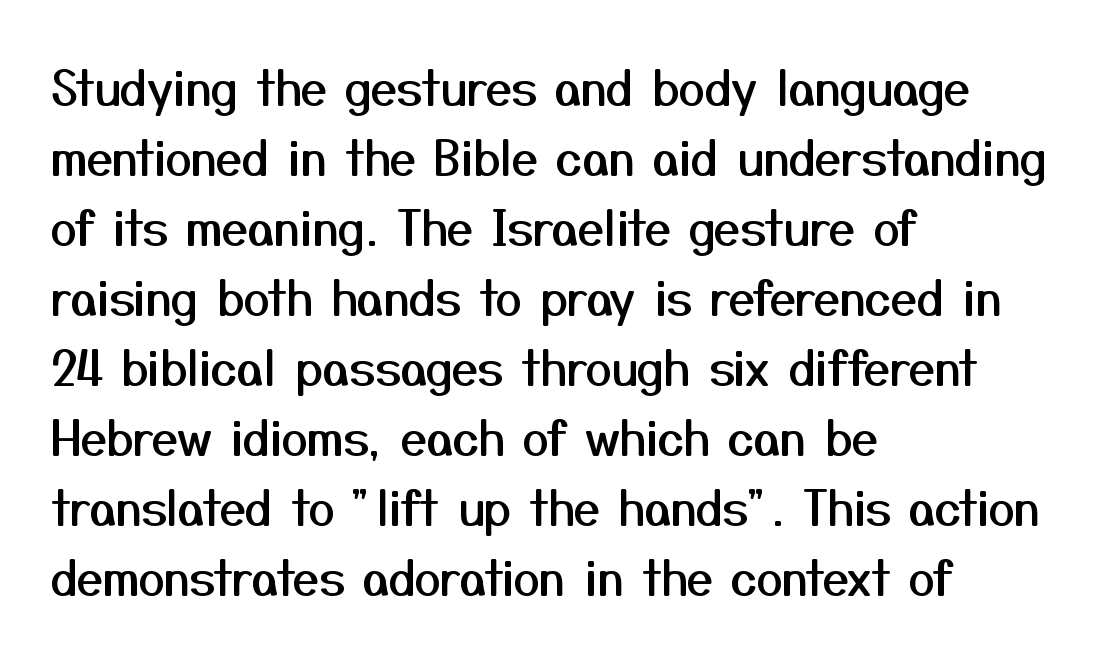
{"serif": "no", "italic": "no", "width": "normal", "stroke_contrast": "medium", "x_height": "medium", "monospaced": "no", "underline": "no", "align": "left", "line_spacing": "normal", "line_spacing_ratio": 1.49, "letter_spacing": "normal", "letter_spacing_em": 0.0, "glyph_px": 47}
